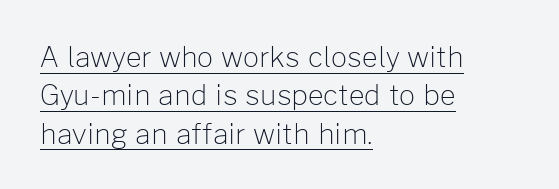
{"serif": "no", "italic": "no", "bold": "no", "weight": "light", "width": "normal", "stroke_contrast": "low", "x_height": "medium", "monospaced": "no", "underline": "yes", "align": "left", "line_spacing": "normal", "line_spacing_ratio": 1.37, "letter_spacing": "normal", "letter_spacing_em": 0.0, "glyph_px": 28}
